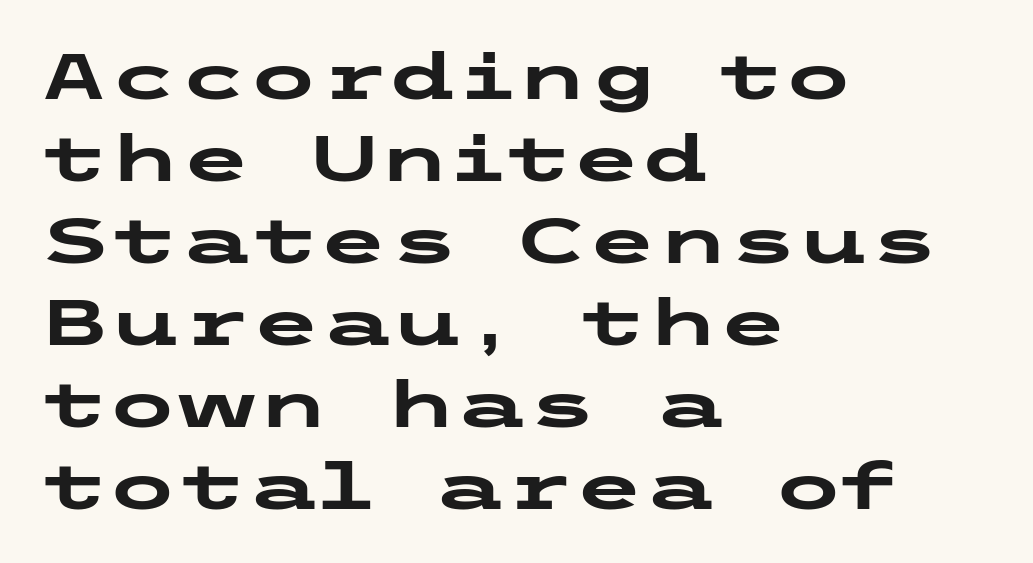
{"serif": "no", "italic": "no", "bold": "yes", "weight": "heavy", "width": "wide", "stroke_contrast": "low", "x_height": "medium", "underline": "no", "align": "left", "line_spacing": "normal", "line_spacing_ratio": 1.28, "letter_spacing": "normal", "letter_spacing_em": 0.0, "glyph_px": 64}
